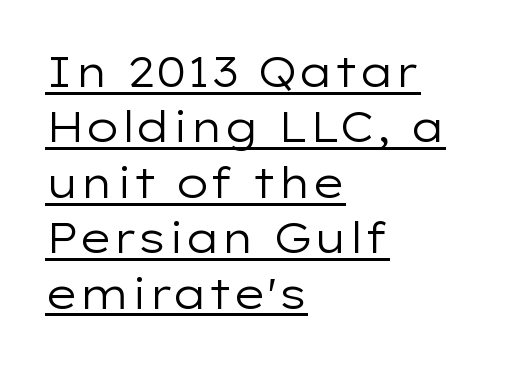
In terms of posture, this sample is upright. You could not count columns in this text — the font is proportionally spaced. The face looks like a standard text weight, possibly lighter. Does the type have serifs? No, each stem ends abruptly. Emphasis is given by a line drawn under the lettering. Interline gaps are of average width in this sample.
